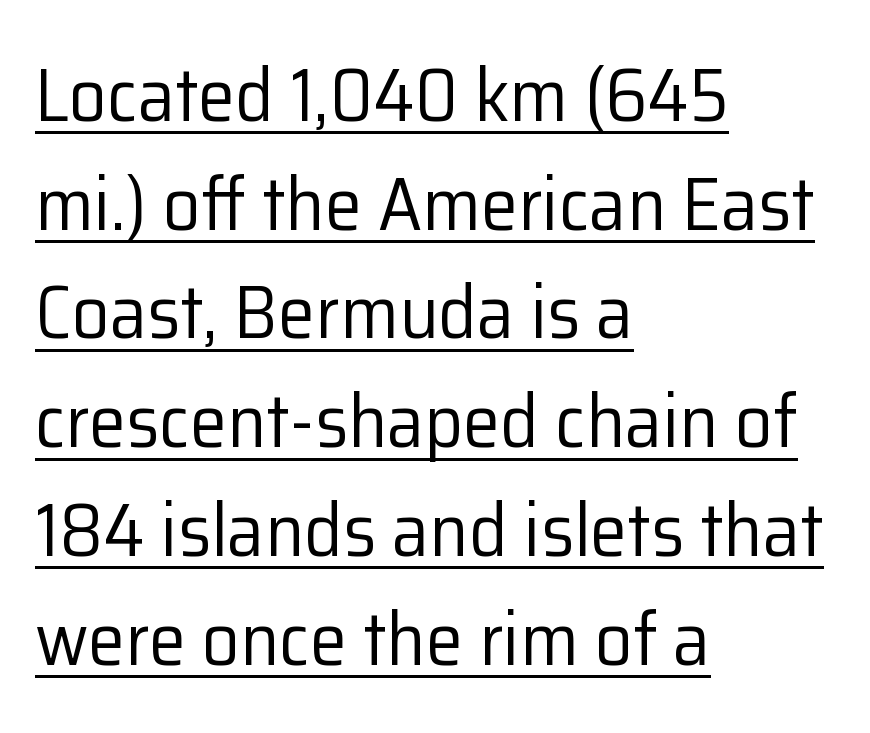
The image shows 75 px regular-weight sans-serif type, upright; set left-aligned, normal line spacing (1.45x), normal letter spacing, underlined; low stroke contrast and a medium x-height.
